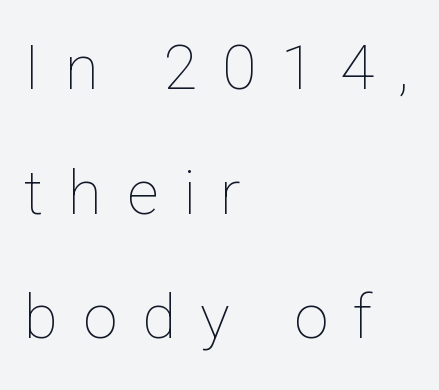
Q: Is the text bold? A: No.
Q: Is the text italic (slanted)? A: No, it is upright.
Q: Is the text underlined? A: No.
Q: How is the paragraph aligned? A: Left-aligned.
Q: Is the spacing between letters normal or unusually wide? A: Unusually wide.
Q: Is the spacing between lines tight, normal or loose? A: Loose.
Q: Width (condensed, normal, or wide)? A: Normal.
Q: Stroke contrast? A: Low.
Q: x-height? A: Medium.
Q: Monospaced? A: No.
